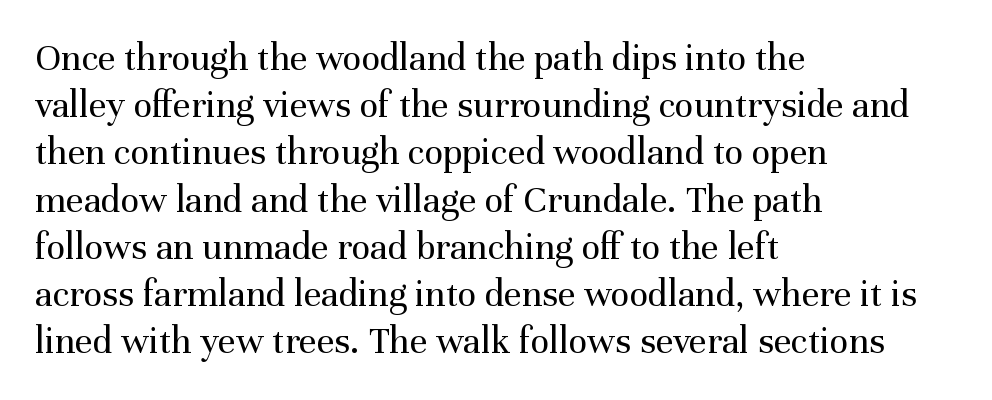
The image shows 39 px regular-weight serif type, upright; set left-aligned, line spacing 1.21x, normal letter spacing, not underlined; medium stroke contrast and a medium x-height.
